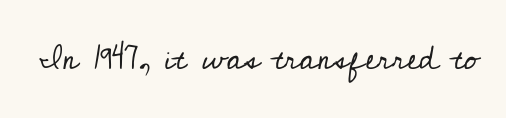
A clean baseline with only descenders dipping below it. Between one letter and the next there's only the usual sliver of space. Heft: none added — not bold. Spacing verdict: proportional, widths tailored to each character.
